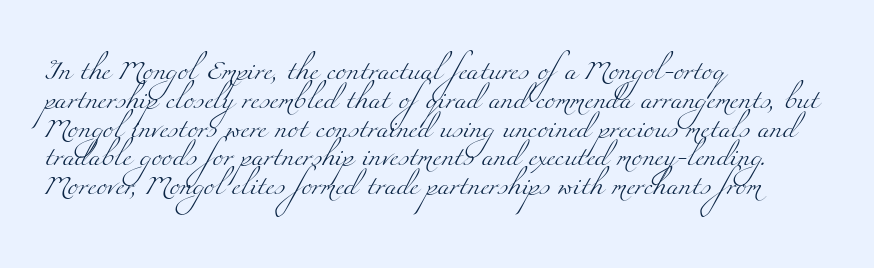
Q: Is the text bold? A: No.
Q: Is the text underlined? A: No.
Q: How is the paragraph aligned? A: Left-aligned.
Q: Is the spacing between letters normal or unusually wide? A: Normal.
Q: Is the spacing between lines tight, normal or loose? A: Normal.
